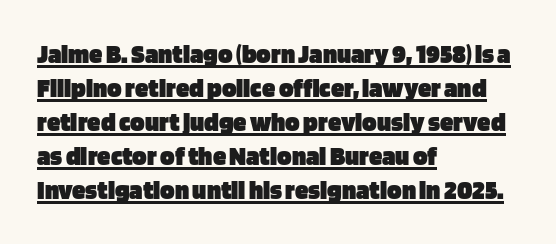
{"italic": "no", "bold": "yes", "underline": "yes", "align": "left", "line_spacing": "normal", "line_spacing_ratio": 1.26, "letter_spacing": "normal", "letter_spacing_em": 0.0, "glyph_px": 27}
